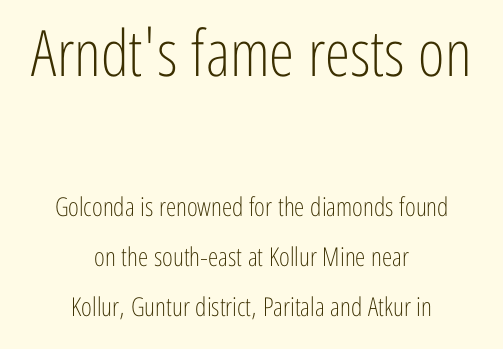
{"serif": "no", "italic": "no", "bold": "no", "weight": "light", "width": "condensed", "stroke_contrast": "low", "x_height": "medium", "monospaced": "no", "underline": "no", "align": "center", "line_spacing": "loose", "line_spacing_ratio": 1.91, "letter_spacing": "normal", "letter_spacing_em": 0.0, "larger_block": "first", "size_ratio": 2.46, "glyph_px": 64}
